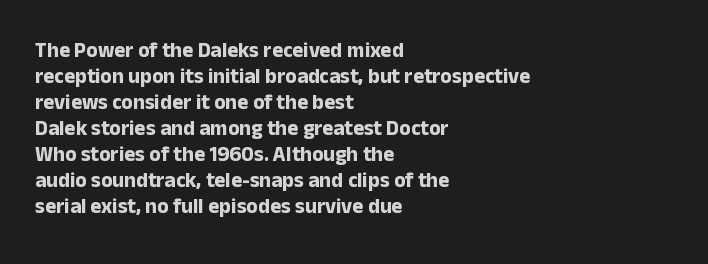
Q: Is the text bold? A: Yes.
Q: Is the text italic (slanted)? A: No, it is upright.
Q: Is the text underlined? A: No.
Q: How is the paragraph aligned? A: Left-aligned.
Q: Is the spacing between letters normal or unusually wide? A: Normal.
